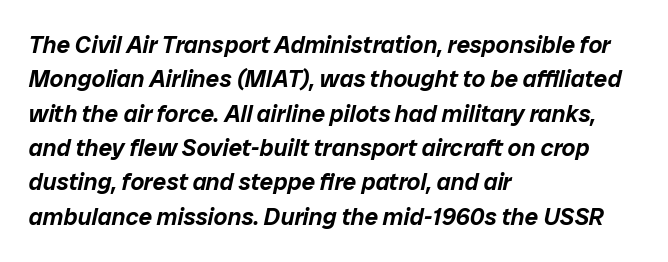
The image shows 24 px text type, italic (leaning right); set left-aligned, normal line spacing (1.43x), normal letter spacing, not underlined.
